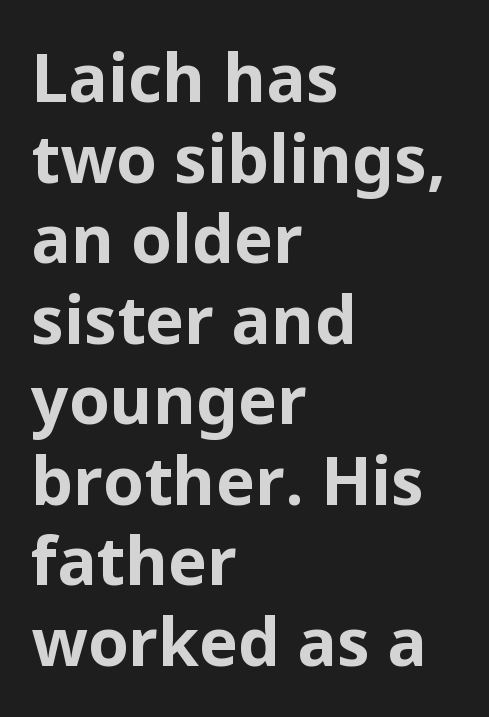
Rendered with straight, roman letterforms. Nobody touched the tracking dial on this one. To sum up the face: it is a sans, with no serifs. The compositor pushed each line to the left boundary. This sample has the flowing, uneven cadence of proportional lettering. How heavy is the stroke? Heavy — this is a bold.
